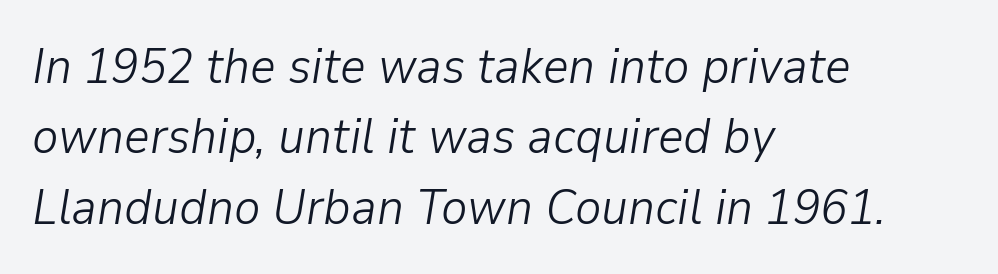
The image shows 50 px light type, italic (leaning right); set left-aligned, normal line spacing (1.41x), normal letter spacing, not underlined; low stroke contrast and a medium x-height.
